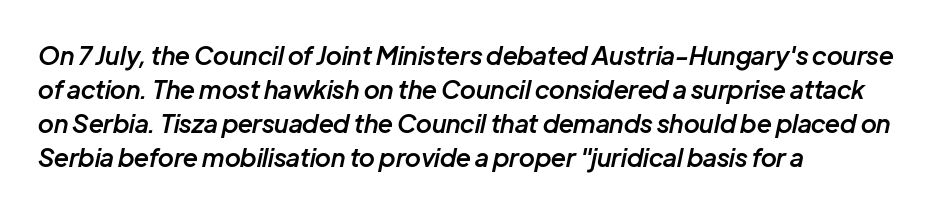
The image shows 25 px text type, italic (leaning right); set left-aligned, normal line spacing (1.36x), normal letter spacing, not underlined.
